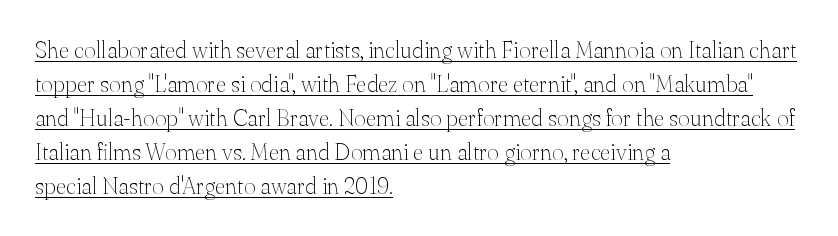
The image shows 23 px text type, upright; set left-aligned, normal line spacing (1.48x), normal letter spacing, underlined.
